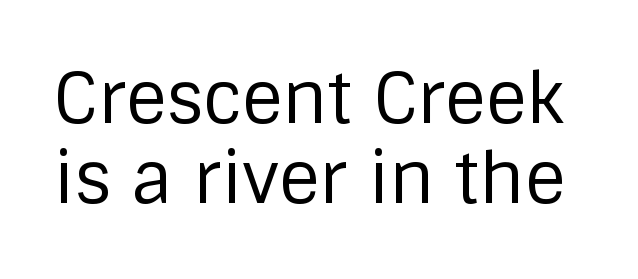
Nobody touched the tracking dial on this one. The zone under the glyphs is completely vacant. The lines are packed closely together with very little leading. Varying glyph widths throughout — classic text-font behaviour. The weight tops out at a normal text grade.
